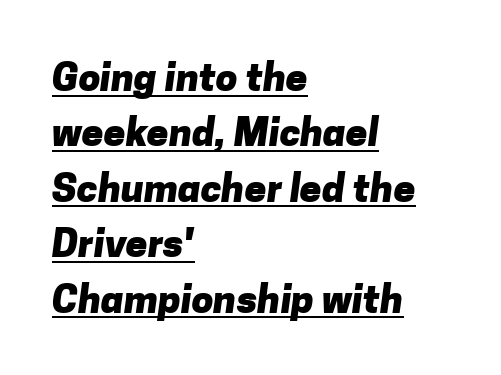
The glyphs have the mass of a bold cut. Varying glyph widths throughout — classic text-font behaviour. There is no visible air inserted between adjacent glyphs. The rendering shows plain stroke endings on the letterforms — a sans-serif design. Does the copy run flush right? No — it runs flush left.
